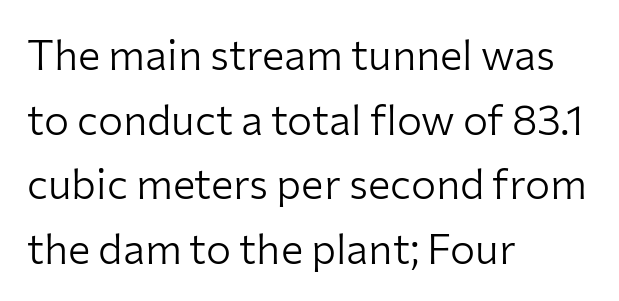
The image shows 42 px light sans-serif type, upright; set left-aligned, normal line spacing (1.54x), normal letter spacing, not underlined; low stroke contrast and a medium x-height.
